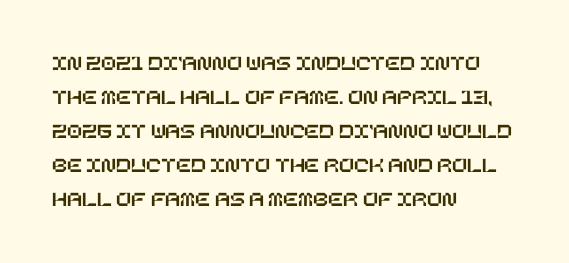
The image shows 22 px text type, upright; set left-aligned, normal line spacing (1.54x), normal letter spacing, not underlined.
